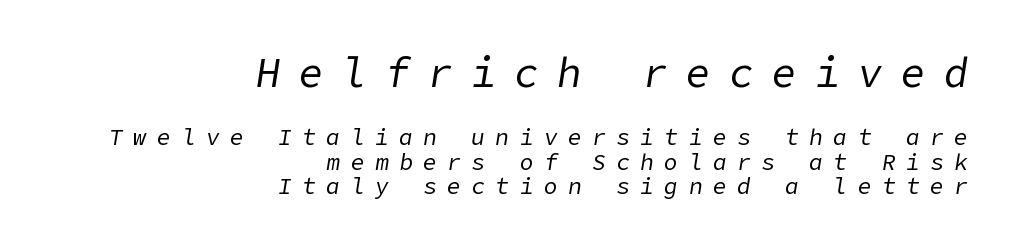
Block one is the big one; block two sits smaller underneath. The letterforms sit at book weight or below. Descenders are the only things crossing below the line. Successive baselines arrive quickly, one right under another. The ragged edge is on the left, which tells us the setting is flush right.
